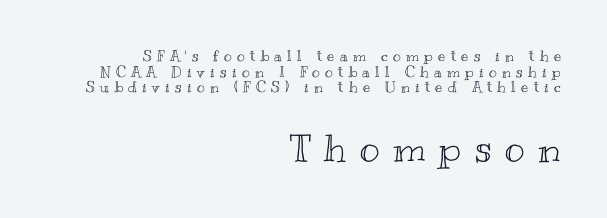
The image shows 38 px wide type, upright; set right-aligned, tight line spacing (1.05x), unusually wide letter spacing (+0.36 em), not underlined; the second (bottom) block is 2.53x larger; a small x-height.
